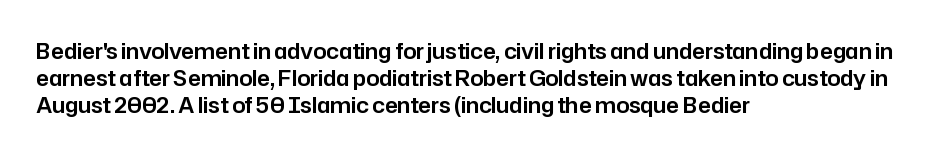
The image shows 21 px text type, upright; set left-aligned, normal line spacing (1.28x), normal letter spacing, not underlined.
